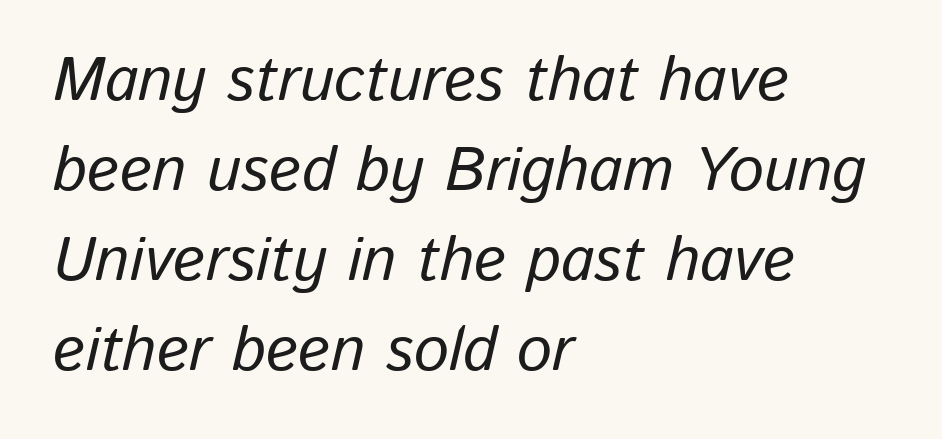
Decoration check: the copy has no underline. What's the leading like? Ordinary, nothing unusual. The rendering uses natural spacing where letterforms have individual widths. These lines are set flush left with a ragged right edge. The text carries the slant typical of an italic or oblique font.
